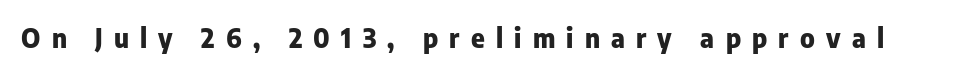
The image shows 26 px bold type, upright; set unusually wide letter spacing (+0.43 em), not underlined.
